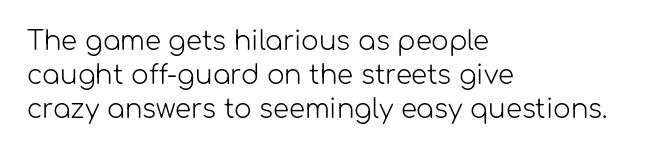
{"italic": "no", "bold": "no", "underline": "no", "align": "left", "line_spacing": "normal", "line_spacing_ratio": 1.31, "letter_spacing": "normal", "letter_spacing_em": 0.0, "glyph_px": 26}
